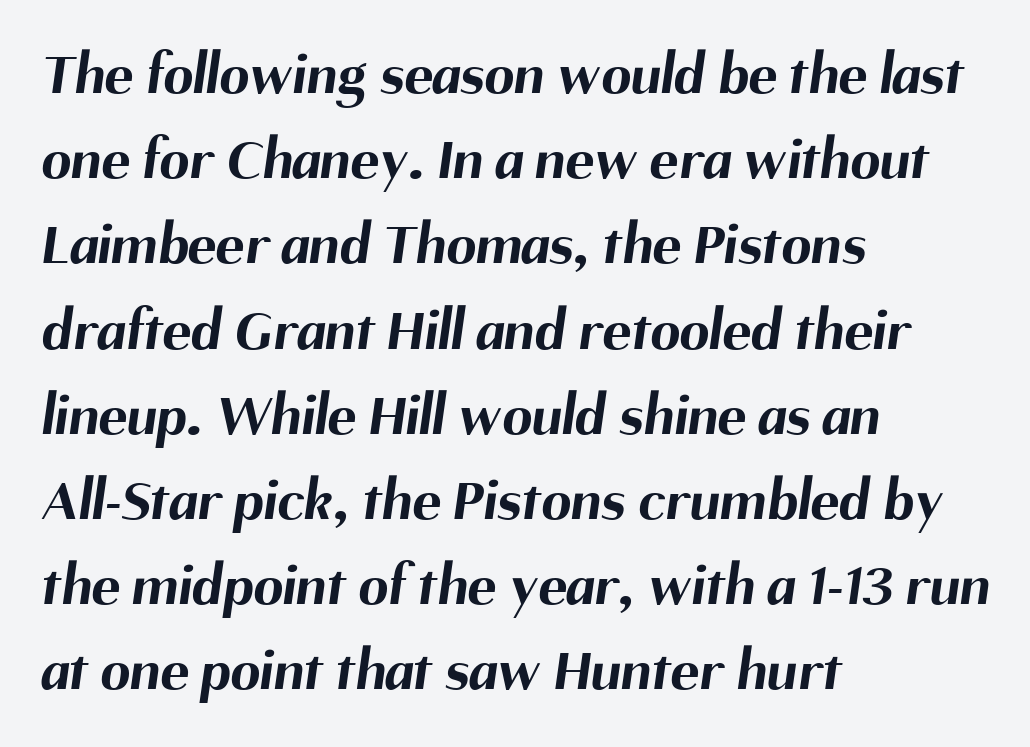
{"serif": "no", "bold": "yes", "weight": "bold", "width": "normal", "stroke_contrast": "medium", "x_height": "medium", "monospaced": "no", "underline": "no", "align": "left", "line_spacing": "normal", "line_spacing_ratio": 1.42, "letter_spacing": "normal", "letter_spacing_em": 0.0, "glyph_px": 60}
